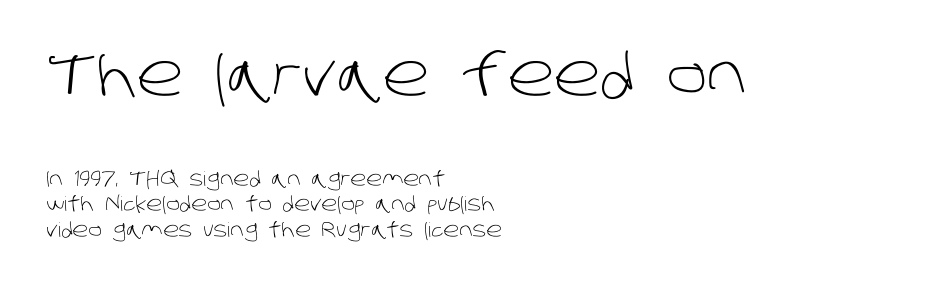
{"serif": "no", "bold": "no", "weight": "light", "width": "normal", "stroke_contrast": "low", "x_height": "large", "monospaced": "no", "underline": "no", "align": "left", "line_spacing": "normal", "line_spacing_ratio": 1.28, "letter_spacing": "normal", "letter_spacing_em": 0.0, "larger_block": "first", "size_ratio": 2.95, "glyph_px": 59}
